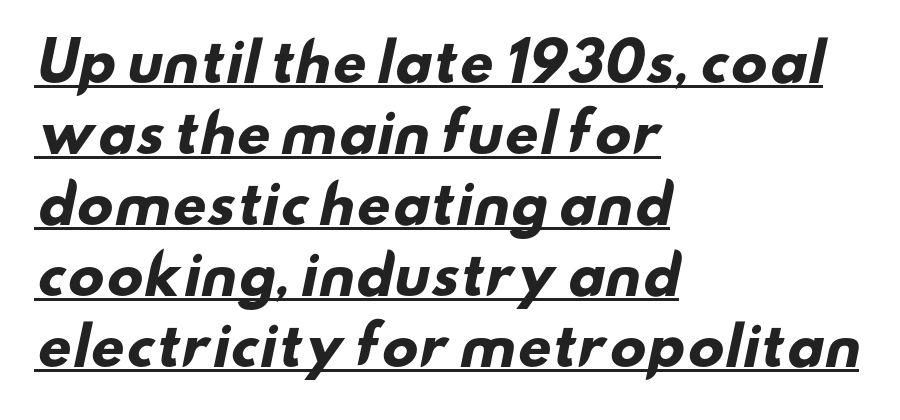
The image shows 53 px heavy, wide sans-serif type; set left-aligned, normal line spacing (1.34x), normal letter spacing, underlined; low stroke contrast and a small x-height.
